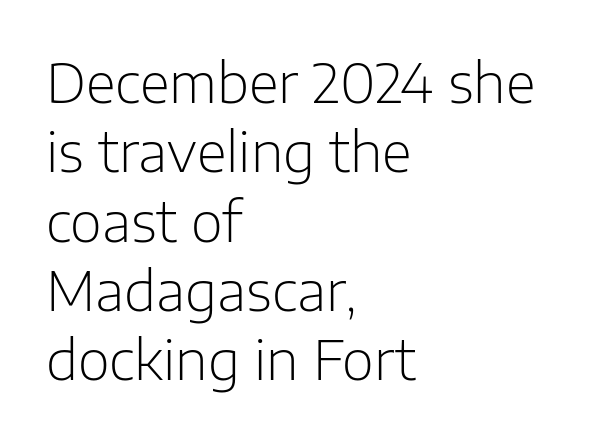
This reads as an unemphasized weight, regular at the heaviest. Proportional: the letters do not fall into vertical columns. Does the type have serifs? No, each stem ends abruptly. This sample keeps an unexceptional amount of space between lines. Spacing between characters is what you'd get straight out of the box. Upright lettering throughout.
